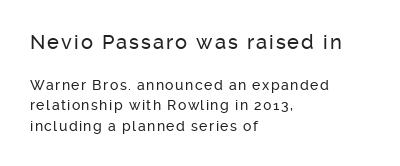
The image shows 20 px text type, upright; set left-aligned, normal line spacing (1.48x), not underlined; the first (top) block is 1.43x larger.
